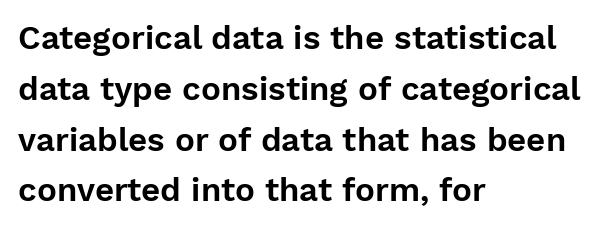
{"serif": "no", "italic": "no", "width": "normal", "stroke_contrast": "low", "x_height": "medium", "monospaced": "no", "underline": "no", "align": "left", "line_spacing": "normal", "line_spacing_ratio": 1.54, "letter_spacing": "normal", "letter_spacing_em": 0.0, "glyph_px": 33}
